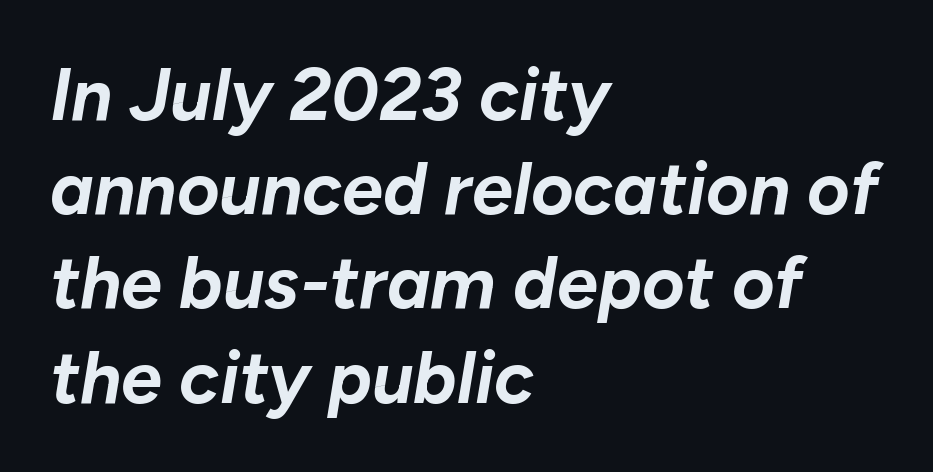
The image shows 73 px bold type, italic (leaning right); set left-aligned, normal line spacing (1.29x), normal letter spacing, not underlined; low stroke contrast and a medium x-height.
